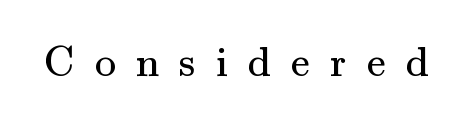
Q: Is the text bold? A: No.
Q: Is the text italic (slanted)? A: No, it is upright.
Q: Is the typeface a serif or a sans-serif typeface? A: Serif.
Q: Is the text underlined? A: No.
Q: Is the spacing between letters normal or unusually wide? A: Unusually wide.
Q: Width (condensed, normal, or wide)? A: Normal.
Q: Stroke contrast? A: Medium.
Q: x-height? A: Small.
Q: Monospaced? A: No.
